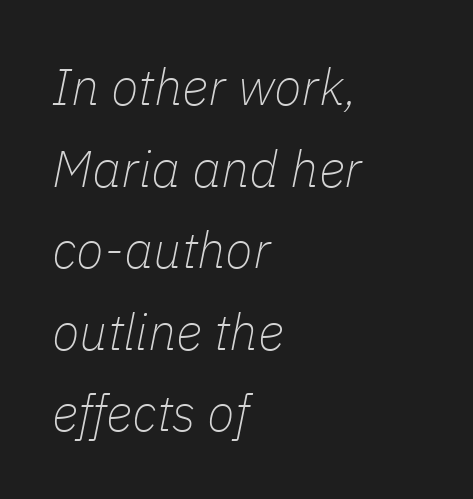
{"italic": "yes", "lean": "right", "slant_degrees": 11, "bold": "no", "weight": "thin", "width": "normal", "stroke_contrast": "low", "x_height": "medium", "monospaced": "no", "underline": "no", "align": "left", "line_spacing": "normal", "line_spacing_ratio": 1.6, "letter_spacing": "normal", "letter_spacing_em": 0.0, "glyph_px": 51}
